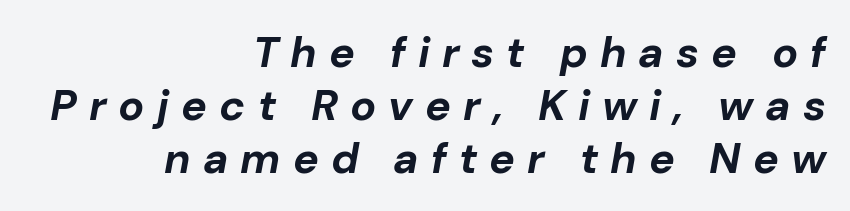
Q: Is the text bold? A: Yes.
Q: Is the text italic (slanted)? A: Yes, it leans right by about 10 degrees.
Q: Is the text underlined? A: No.
Q: How is the paragraph aligned? A: Right-aligned.
Q: Is the spacing between letters normal or unusually wide? A: Unusually wide.
Q: Width (condensed, normal, or wide)? A: Normal.
Q: Stroke contrast? A: Low.
Q: x-height? A: Medium.
Q: Monospaced? A: No.
